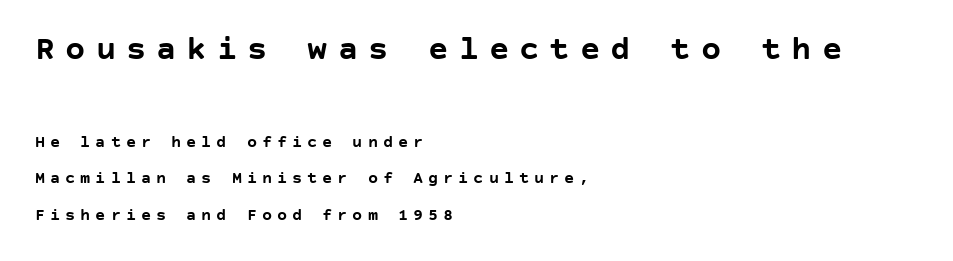
{"serif": "no", "italic": "no", "bold": "yes", "weight": "semibold", "width": "normal", "stroke_contrast": "low", "x_height": "large", "underline": "no", "align": "left", "line_spacing": "loose", "line_spacing_ratio": 2.14, "letter_spacing": "wide", "letter_spacing_em": 0.29, "larger_block": "first", "size_ratio": 2.0, "glyph_px": 34}
